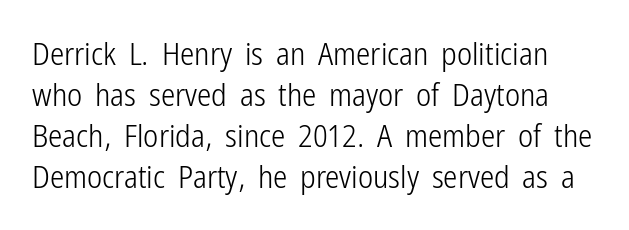
The image shows 32 px light, condensed sans-serif type, upright; set normal line spacing (1.28x), normal letter spacing, not underlined; low stroke contrast and a medium x-height.
